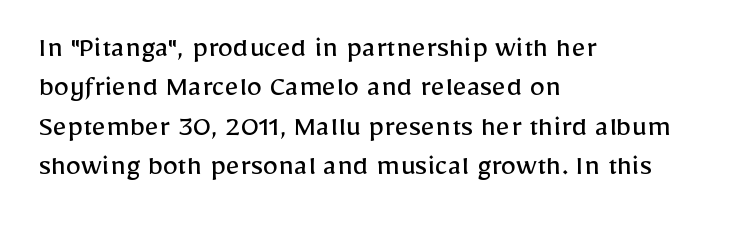
The font is comparable to plain body text, perhaps lighter. Do the characters align in a grid? No, the font is proportional. Every row of glyphs begins at an identical x-position on the left. Successive baselines arrive at the customary interval. The horizontal fit of the characters is conventional and even. Unlike a traditional serif, this face leaves its strokes unadorned.
